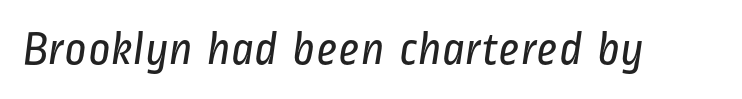
{"serif": "no", "bold": "no", "weight": "regular", "width": "condensed", "stroke_contrast": "low", "x_height": "medium", "monospaced": "no", "underline": "no", "letter_spacing": "normal", "letter_spacing_em": 0.0, "glyph_px": 48}
